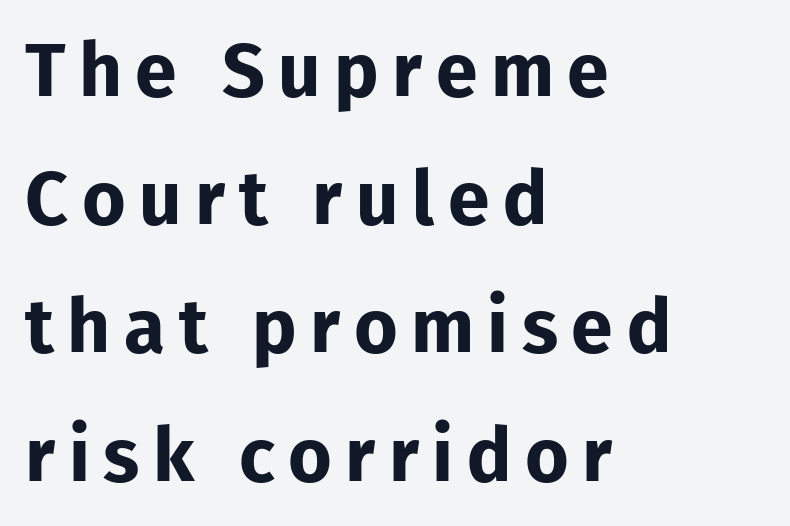
{"serif": "no", "italic": "no", "bold": "yes", "weight": "bold", "width": "normal", "stroke_contrast": "low", "x_height": "medium", "monospaced": "no", "underline": "no", "align": "left", "line_spacing_ratio": 1.71, "glyph_px": 75}
